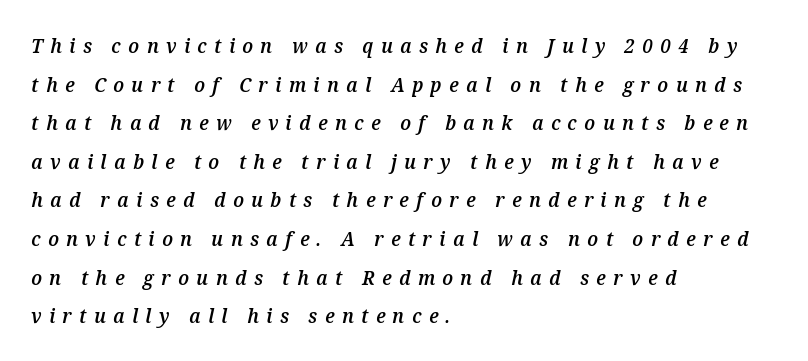
Q: Is the text bold? A: Semi-bold.
Q: Is the text italic (slanted)? A: Yes, it leans right by about 12 degrees.
Q: Is the text underlined? A: No.
Q: How is the paragraph aligned? A: Left-aligned.
Q: Is the spacing between letters normal or unusually wide? A: Unusually wide.
Q: Is the spacing between lines tight, normal or loose? A: Loose.
